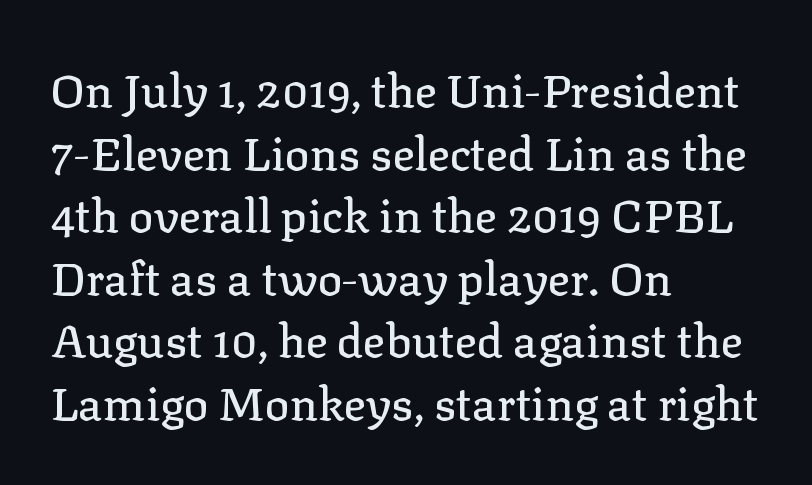
{"serif": "yes", "italic": "no", "width": "normal", "stroke_contrast": "low", "x_height": "medium", "monospaced": "no", "underline": "no", "align": "left", "line_spacing": "normal", "line_spacing_ratio": 1.36, "letter_spacing": "normal", "letter_spacing_em": 0.0, "glyph_px": 46}
